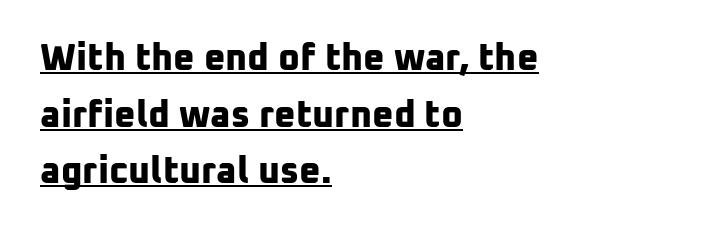
One-word summary of the alignment: left. Is the letter spacing exaggerated? No — it looks like the ordinary default. Compared with undecorated copy, this sample adds a rule below the words. Do the characters align in a grid? No, the font is proportional.
